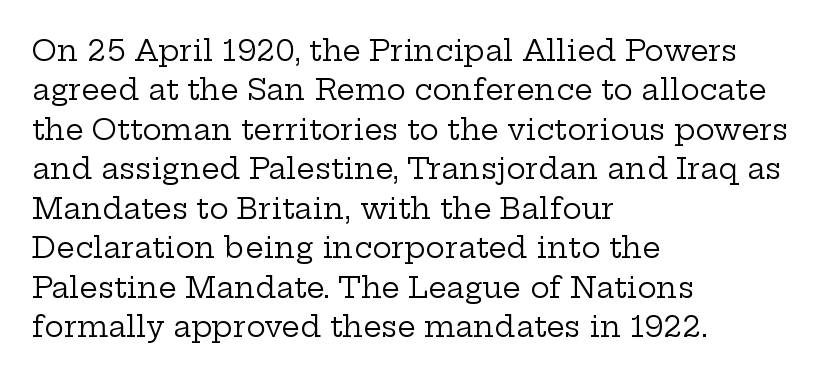
Q: Is the text bold? A: No.
Q: Is the text italic (slanted)? A: No, it is upright.
Q: Is the typeface a serif or a sans-serif typeface? A: Serif.
Q: Is the text underlined? A: No.
Q: How is the paragraph aligned? A: Left-aligned.
Q: Is the spacing between letters normal or unusually wide? A: Normal.
Q: Is the spacing between lines tight, normal or loose? A: Normal.
Q: Width (condensed, normal, or wide)? A: Wide.
Q: Stroke contrast? A: Low.
Q: x-height? A: Medium.
Q: Monospaced? A: No.
